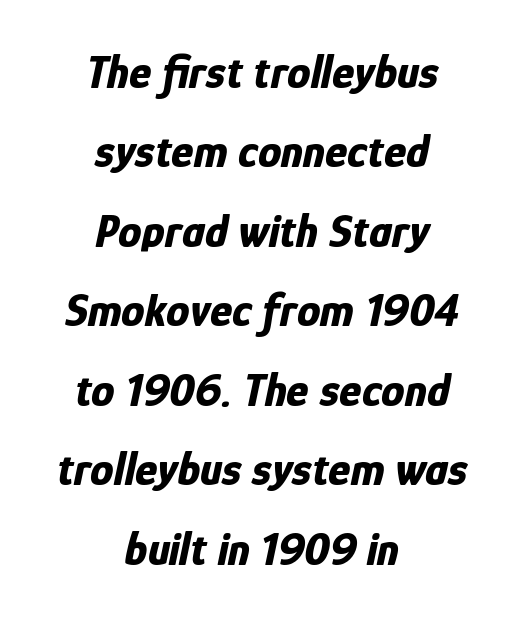
{"italic": "yes", "lean": "right", "slant_degrees": 12, "bold": "yes", "weight": "bold", "width": "condensed", "stroke_contrast": "low", "x_height": "medium", "monospaced": "no", "underline": "no", "align": "center", "line_spacing": "normal", "line_spacing_ratio": 1.69, "letter_spacing": "normal", "letter_spacing_em": 0.0, "glyph_px": 47}
